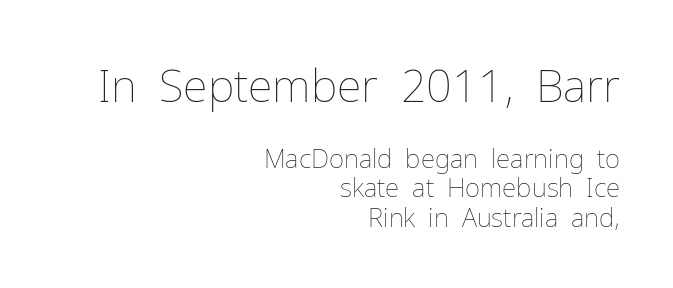
Whoever set this made the first block the dominant, larger element. Line endings align vertically; line beginnings do not. No word sits above an underline. The tracking reads as untouched default to a designer's eye. Vertical stems look standard width or narrower in stroke.
